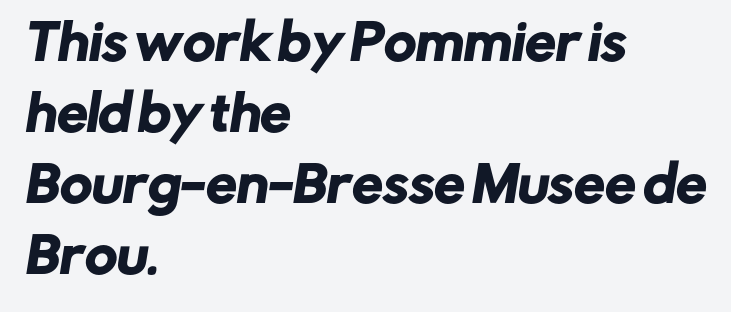
Q: Is the typeface a serif or a sans-serif typeface? A: Sans-serif.
Q: Is the text underlined? A: No.
Q: How is the paragraph aligned? A: Left-aligned.
Q: Is the spacing between letters normal or unusually wide? A: Normal.
Q: Is the spacing between lines tight, normal or loose? A: Normal.
Q: Width (condensed, normal, or wide)? A: Normal.
Q: Stroke contrast? A: Low.
Q: x-height? A: Medium.
Q: Monospaced? A: No.
